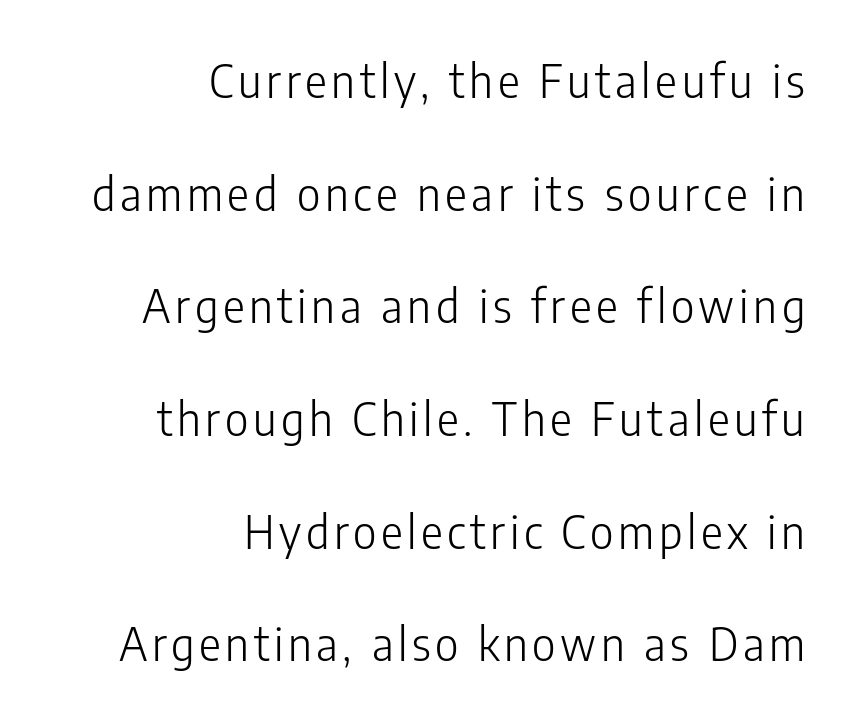
{"serif": "no", "italic": "no", "bold": "no", "weight": "light", "width": "condensed", "stroke_contrast": "low", "x_height": "medium", "monospaced": "no", "underline": "no", "align": "right", "line_spacing": "loose", "line_spacing_ratio": 2.45, "glyph_px": 46}
